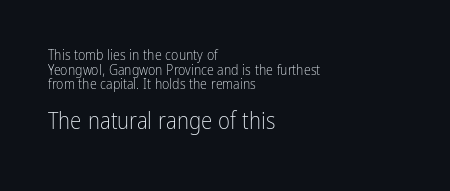
{"italic": "no", "bold": "no", "underline": "no", "align": "left", "line_spacing": "tight", "line_spacing_ratio": 1.05, "letter_spacing": "normal", "letter_spacing_em": 0.0, "larger_block": "second", "size_ratio": 1.64, "glyph_px": 23}
